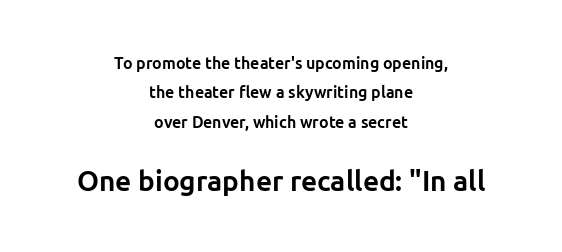
In terms of posture, this sample is upright. The space directly below the letters is spotless. Characters follow at the spacing the type designer built in. In this sample the second text group is rendered at the bigger scale. The typesetting leans heavy: a genuine bold.
